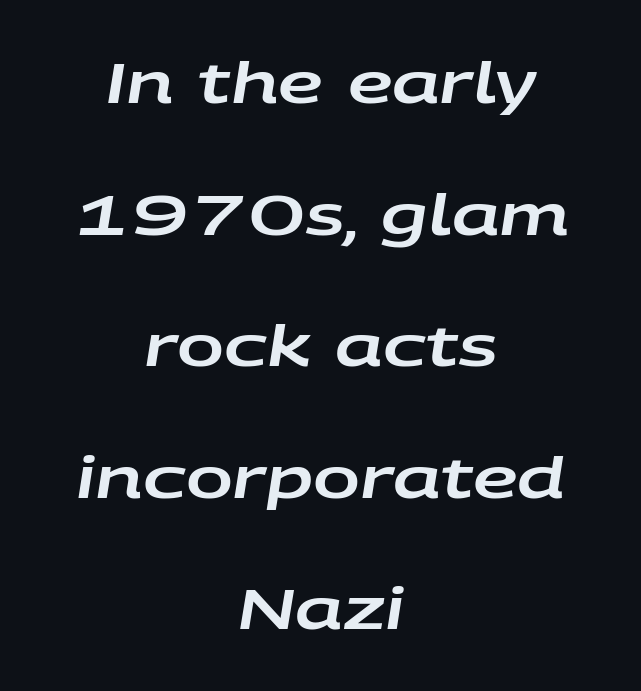
The leading is generous, giving the passage an open texture. The paragraph shown floats in the horizontal middle. Spacing verdict: proportional, widths tailored to each character. The rendering keeps characters at their native spacing.
